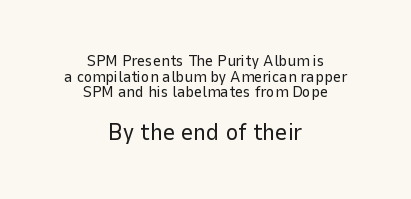
{"italic": "no", "bold": "no", "underline": "no", "align": "center", "line_spacing": "tight", "line_spacing_ratio": 0.98, "letter_spacing": "normal", "letter_spacing_em": 0.0, "larger_block": "second", "size_ratio": 1.5, "glyph_px": 24}
